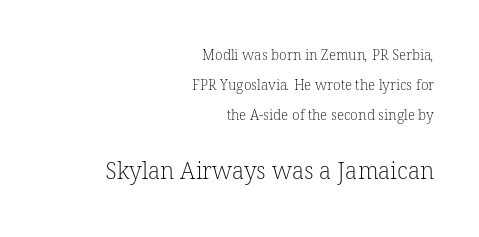
Q: Is the text bold? A: No.
Q: Is the text underlined? A: No.
Q: How is the paragraph aligned? A: Right-aligned.
Q: Is the spacing between letters normal or unusually wide? A: Normal.
Q: Is the spacing between lines tight, normal or loose? A: Loose.
Q: Which block of text is set in a larger size, the first (top) or the second (bottom)? A: The second (bottom) one.
